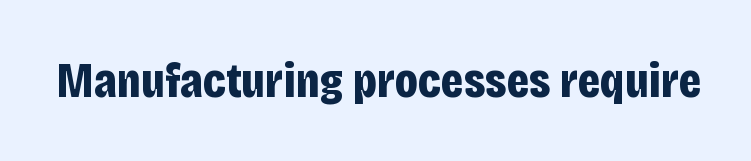
The image shows 50 px bold, condensed sans-serif type, upright; set normal letter spacing, not underlined; low stroke contrast and a large x-height.
